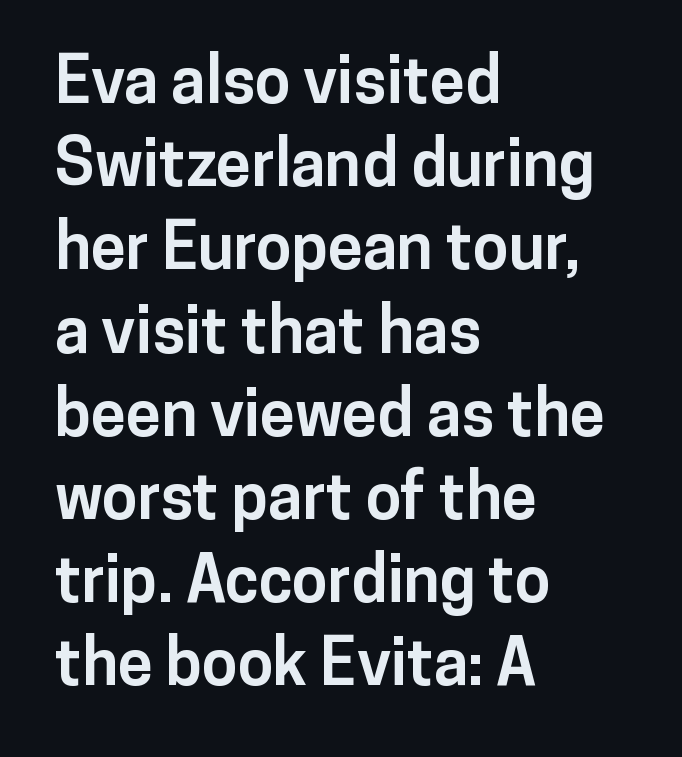
The image shows 64 px bold sans-serif type, upright; set left-aligned, normal line spacing (1.3x), normal letter spacing, not underlined; low stroke contrast and a medium x-height.
